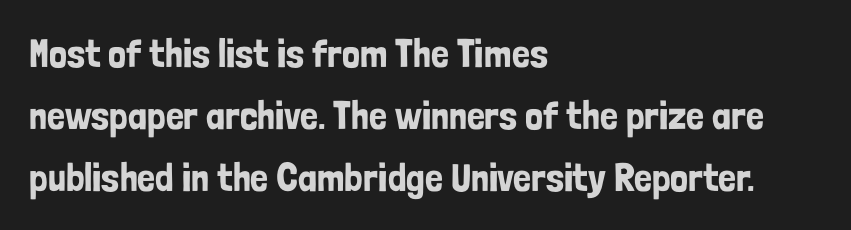
{"serif": "no", "italic": "no", "width": "condensed", "stroke_contrast": "low", "x_height": "medium", "monospaced": "no", "underline": "no", "align": "left", "line_spacing": "normal", "line_spacing_ratio": 1.55, "letter_spacing": "normal", "letter_spacing_em": 0.0, "glyph_px": 40}
